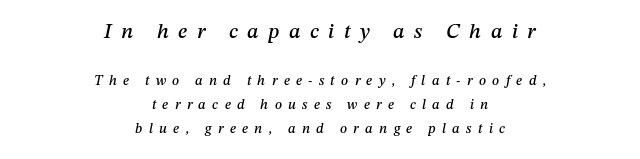
Q: Is the text italic (slanted)? A: Yes, it leans right by about 12 degrees.
Q: Is the text underlined? A: No.
Q: How is the paragraph aligned? A: Centered.
Q: Is the spacing between letters normal or unusually wide? A: Unusually wide.
Q: Is the spacing between lines tight, normal or loose? A: Normal.
Q: Which block of text is set in a larger size, the first (top) or the second (bottom)? A: The first (top) one.
